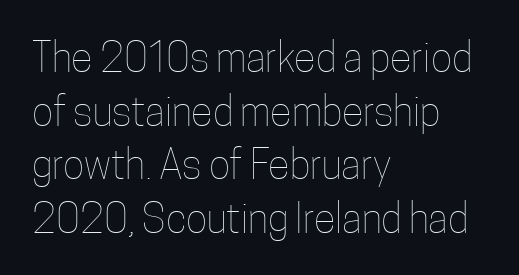
Q: Is the text bold? A: No.
Q: Is the text italic (slanted)? A: No, it is upright.
Q: Is the text underlined? A: No.
Q: How is the paragraph aligned? A: Left-aligned.
Q: Is the spacing between letters normal or unusually wide? A: Normal.
Q: Is the spacing between lines tight, normal or loose? A: Normal.
Q: Width (condensed, normal, or wide)? A: Condensed.
Q: Stroke contrast? A: Low.
Q: x-height? A: Medium.
Q: Monospaced? A: No.
